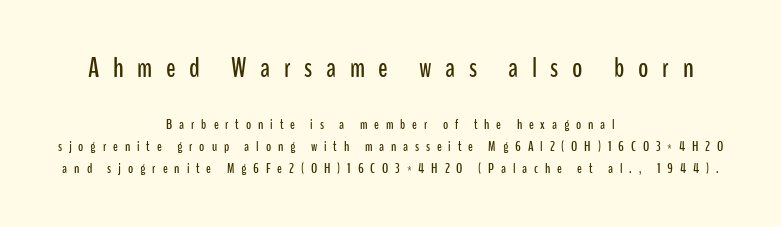
Leftover space on each line is divided equally before and after the words. Caption: upper text group enlarged, lower text group reduced. Nothing sits at the stroke ends, so this counts as sans-serif. Ordinary non-slanted type is in use. Here the glyphs are tracked loosely, breaking word shapes into spaced letters. If you measured baseline to baseline, you'd find a middling distance.
